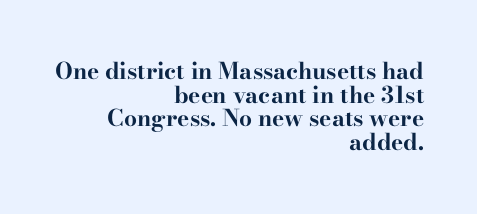
The image shows 23 px bold type, upright; set right-aligned, tight line spacing (1.03x), normal letter spacing, not underlined.
